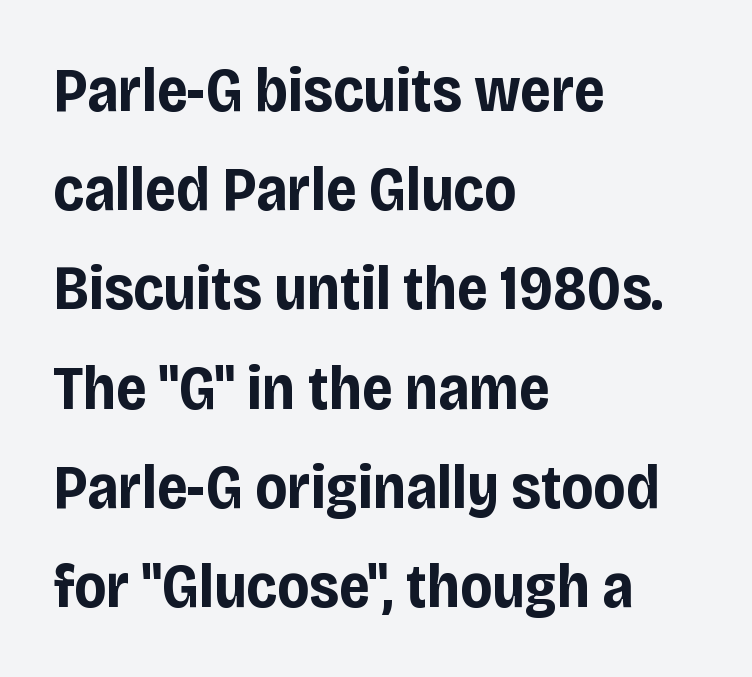
Rule under the text: the space is simply empty. Is the letter spacing exaggerated? No — it looks like the ordinary default. Regarding serifs, this sample does without them. You could not count columns in this text — the font is proportionally spaced. As a designer I'd log this as weight 700, bold.
